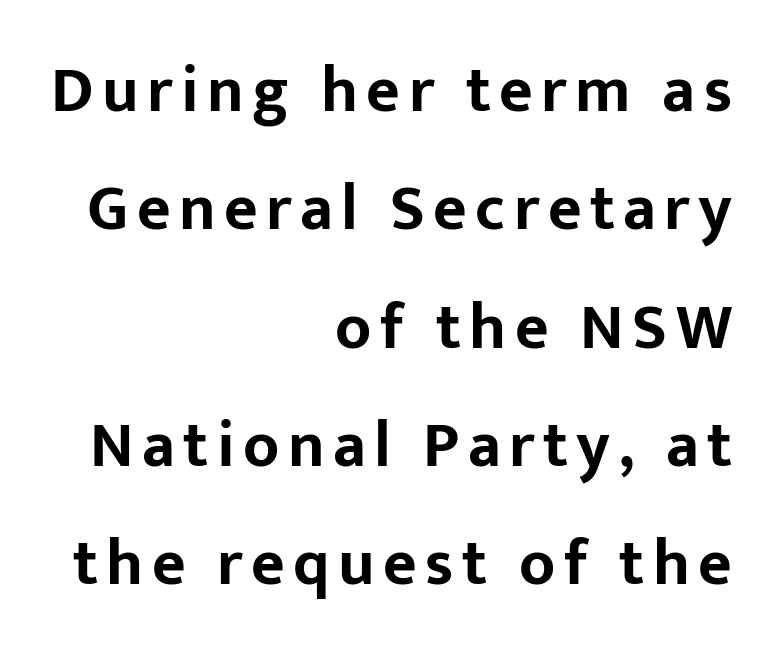
{"serif": "no", "italic": "no", "bold": "yes", "weight": "bold", "width": "normal", "stroke_contrast": "low", "x_height": "medium", "monospaced": "no", "underline": "no", "align": "right", "line_spacing_ratio": 1.82, "glyph_px": 65}
